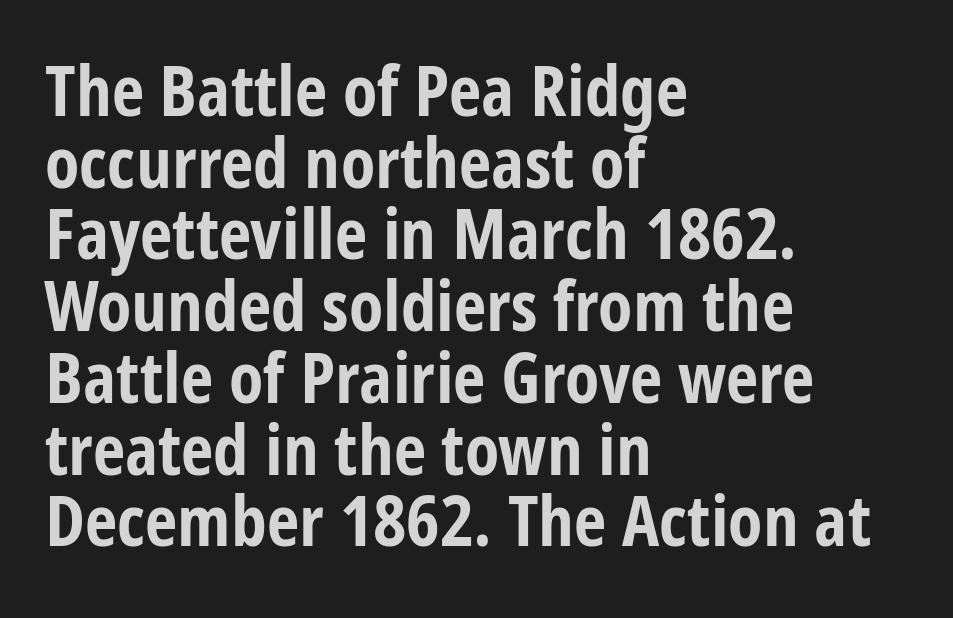
The image shows 71 px bold, condensed sans-serif type, upright; set left-aligned, tight line spacing (1.01x), normal letter spacing, not underlined; low stroke contrast and a large x-height.
